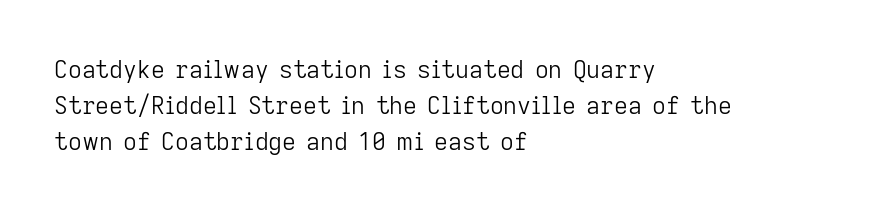
Q: Is the text bold? A: No.
Q: Is the text italic (slanted)? A: No, it is upright.
Q: Is the text underlined? A: No.
Q: How is the paragraph aligned? A: Left-aligned.
Q: Is the spacing between letters normal or unusually wide? A: Normal.
Q: Is the spacing between lines tight, normal or loose? A: Normal.
